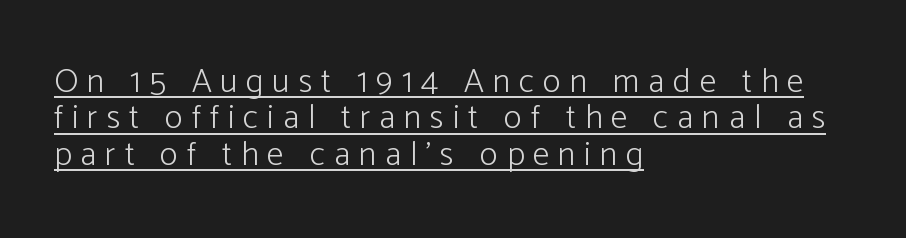
The image shows 34 px light sans-serif type, upright; set left-aligned, tight line spacing (1.07x), unusually wide letter spacing (+0.26 em), underlined; low stroke contrast and a medium x-height.
